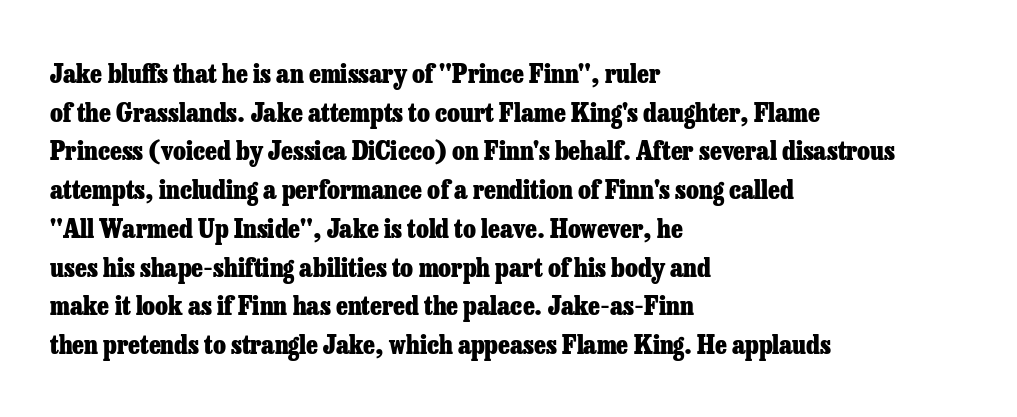
Q: Is the text bold? A: Yes.
Q: Is the text italic (slanted)? A: No, it is upright.
Q: Is the text underlined? A: No.
Q: How is the paragraph aligned? A: Left-aligned.
Q: Is the spacing between letters normal or unusually wide? A: Normal.
Q: Is the spacing between lines tight, normal or loose? A: Normal.
